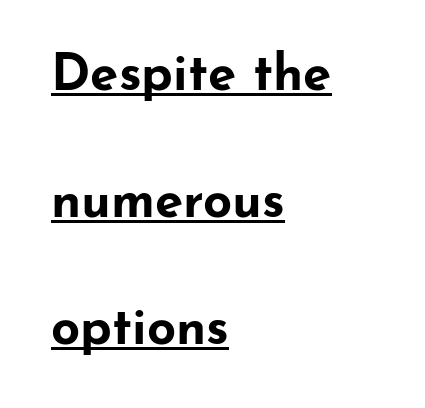
{"serif": "no", "italic": "no", "bold": "yes", "weight": "bold", "width": "wide", "stroke_contrast": "low", "x_height": "small", "monospaced": "no", "underline": "yes", "align": "left", "line_spacing": "loose", "line_spacing_ratio": 2.49, "letter_spacing": "normal", "letter_spacing_em": 0.0, "glyph_px": 51}
